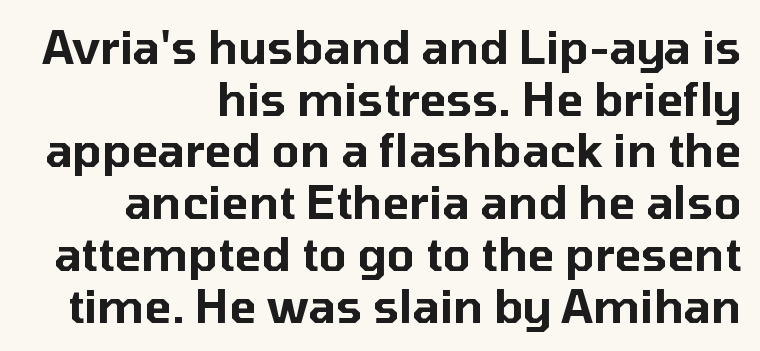
{"serif": "no", "italic": "no", "width": "normal", "stroke_contrast": "low", "x_height": "medium", "monospaced": "no", "underline": "no", "align": "right", "line_spacing": "tight", "line_spacing_ratio": 1.15, "letter_spacing": "normal", "letter_spacing_em": 0.0, "glyph_px": 45}
